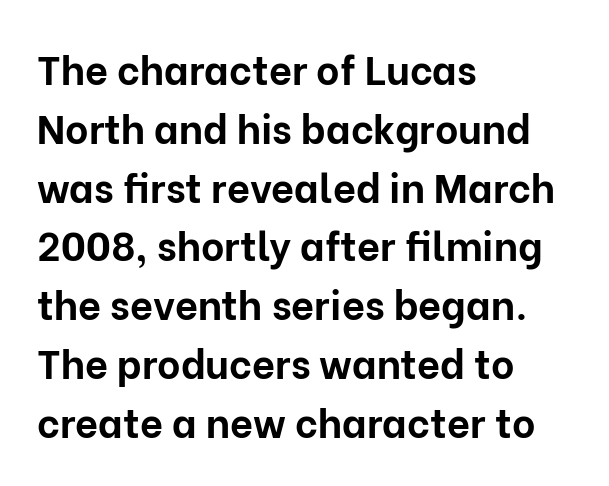
{"serif": "no", "italic": "no", "bold": "yes", "weight": "bold", "width": "normal", "stroke_contrast": "low", "x_height": "medium", "monospaced": "no", "underline": "no", "align": "left", "line_spacing": "normal", "line_spacing_ratio": 1.47, "letter_spacing": "normal", "letter_spacing_em": 0.0, "glyph_px": 40}
